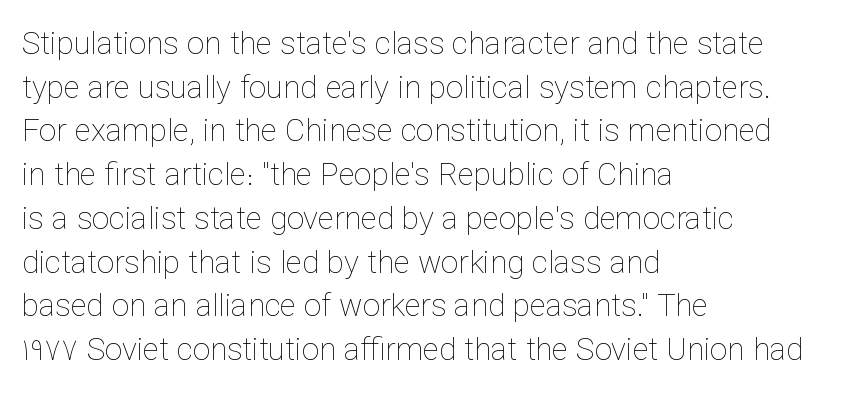
{"italic": "no", "bold": "no", "weight": "thin", "width": "normal", "stroke_contrast": "low", "x_height": "medium", "monospaced": "no", "underline": "no", "align": "left", "line_spacing": "normal", "line_spacing_ratio": 1.41, "letter_spacing": "normal", "letter_spacing_em": 0.0, "glyph_px": 31}
